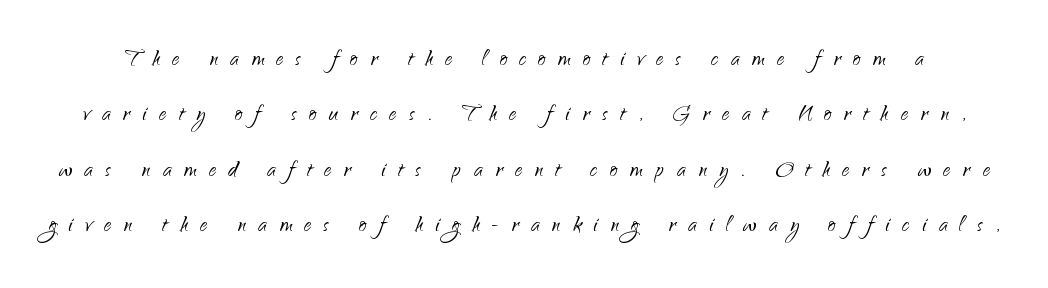
Q: Is the text bold? A: No.
Q: Is the text italic (slanted)? A: Yes.
Q: Is the typeface a serif or a sans-serif typeface? A: Sans-serif.
Q: Is the text underlined? A: No.
Q: Is the spacing between letters normal or unusually wide? A: Unusually wide.
Q: Is the spacing between lines tight, normal or loose? A: Loose.
Q: Width (condensed, normal, or wide)? A: Normal.
Q: Stroke contrast? A: Low.
Q: x-height? A: Small.
Q: Monospaced? A: No.
